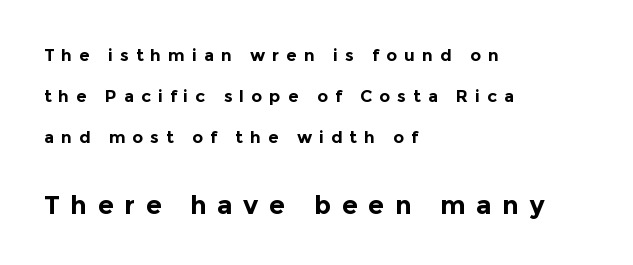
Thick stems and heavy bowls — unmistakably bold. Regarding leading, the lines here are spaced well apart. Line starts are locked; line ends wander. The face used here is rendered with a markedly widened letterfit. Small over large — that's the arrangement of the two blocks here. Only glyphs here, with clear space below each row.
